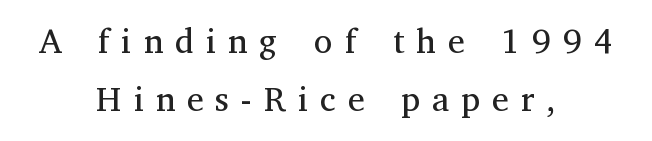
{"serif": "yes", "italic": "no", "bold": "no", "weight": "regular", "width": "normal", "stroke_contrast": "medium", "x_height": "medium", "monospaced": "no", "underline": "no", "align": "center", "line_spacing": "normal", "line_spacing_ratio": 1.7, "letter_spacing": "wide", "letter_spacing_em": 0.35, "glyph_px": 34}
